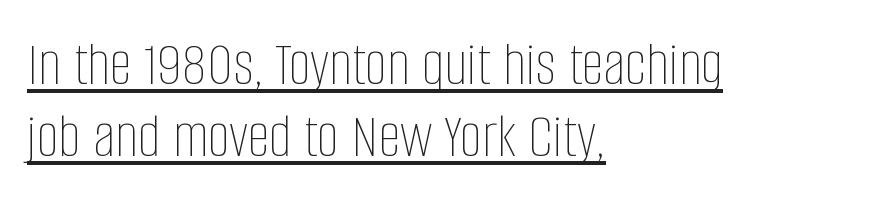
{"italic": "no", "bold": "no", "weight": "thin", "width": "condensed", "stroke_contrast": "low", "x_height": "large", "monospaced": "no", "underline": "yes", "align": "left", "line_spacing": "tight", "line_spacing_ratio": 1.15, "letter_spacing": "normal", "letter_spacing_em": 0.0, "glyph_px": 63}
